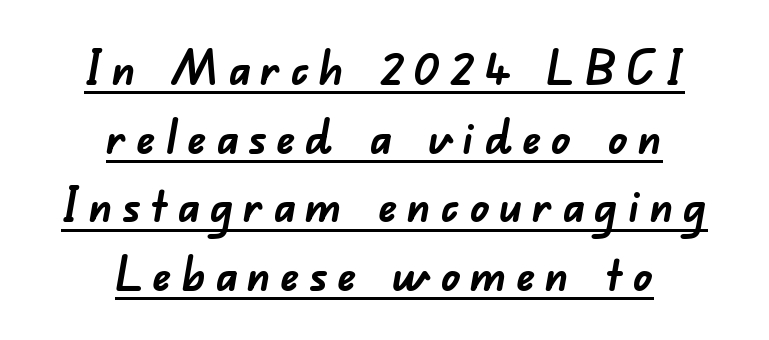
{"serif": "no", "bold": "yes", "weight": "semibold", "width": "normal", "stroke_contrast": "low", "x_height": "small", "monospaced": "no", "underline": "yes", "align": "center", "line_spacing": "normal", "line_spacing_ratio": 1.46, "letter_spacing": "wide", "letter_spacing_em": 0.21, "glyph_px": 47}
